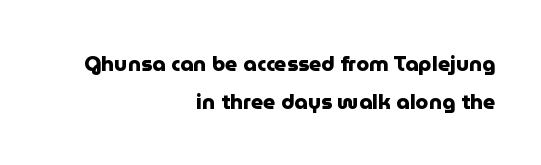
{"italic": "no", "bold": "yes", "underline": "no", "align": "right", "line_spacing_ratio": 1.79, "letter_spacing": "normal", "letter_spacing_em": 0.0, "glyph_px": 21}
